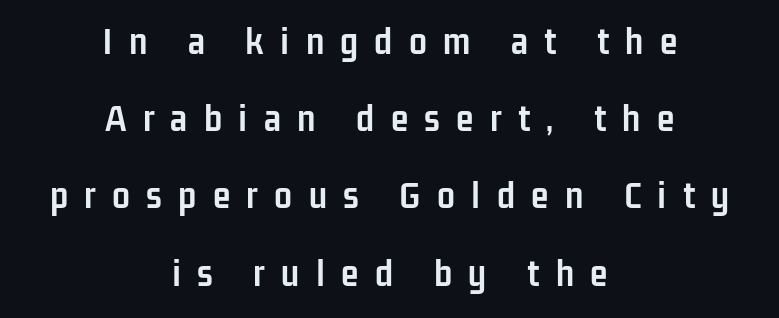
The image shows 40 px semibold, condensed sans-serif type, upright; set centered, loose line spacing (1.93x), unusually wide letter spacing (+0.41 em), not underlined; low stroke contrast and a medium x-height.
